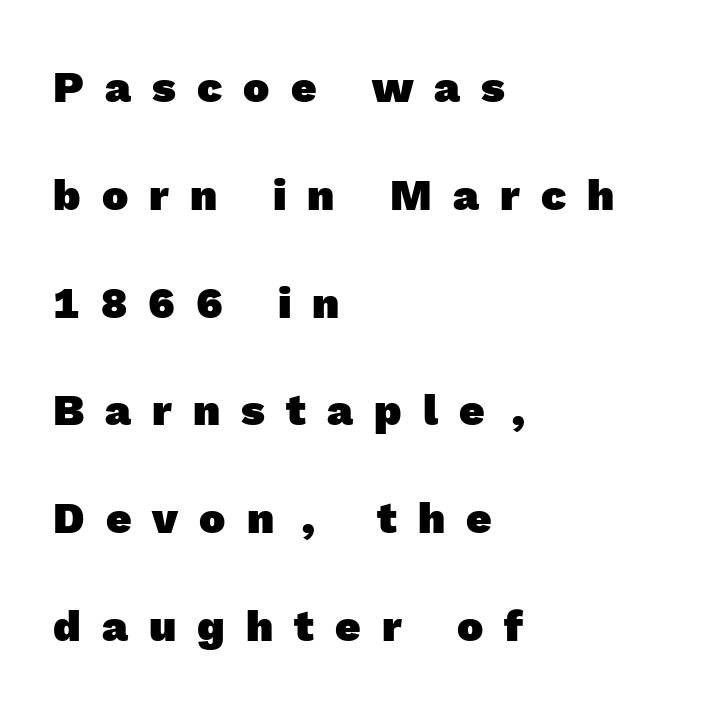
The lines are spread far apart with generous leading. The text was rendered using a sans face with plain stroke endings. The characters look thick and weighty, a clear bold. Is the block centered? No — it sits flush against the left margin.
